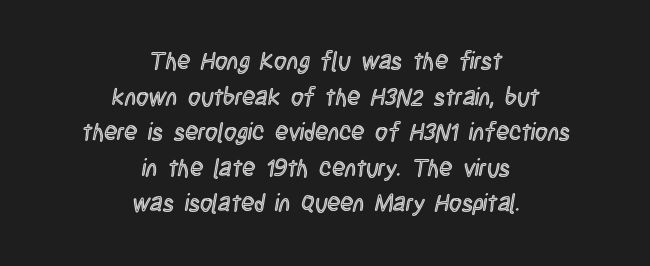
The image shows 24 px text type; set centered, normal line spacing (1.48x), normal letter spacing, not underlined.
